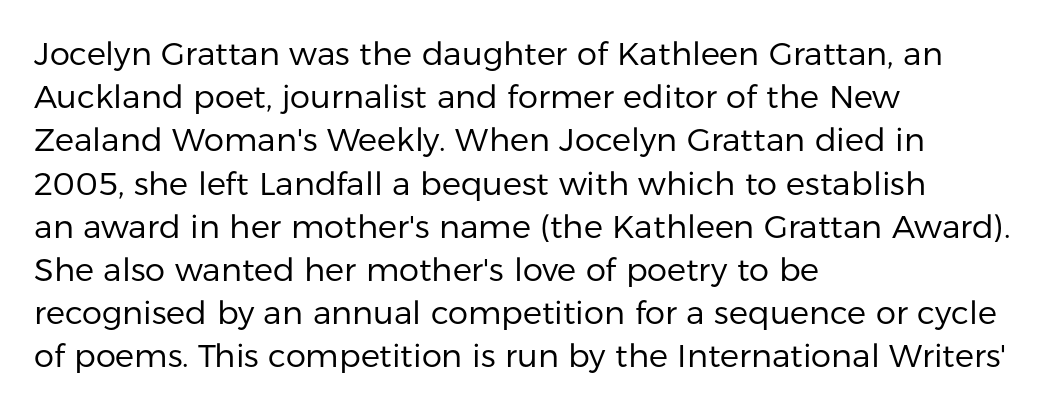
Bold? No — there's no thickening of the strokes. A normal amount of white space separates one row of letters from the next. Examine the stroke ends and you'll find no serifs. Descenders are the only things crossing below the line. Is this a fixed-width face? No — the glyphs have proportional, varying widths. You can tell it's not italic because the verticals are truly vertical.
